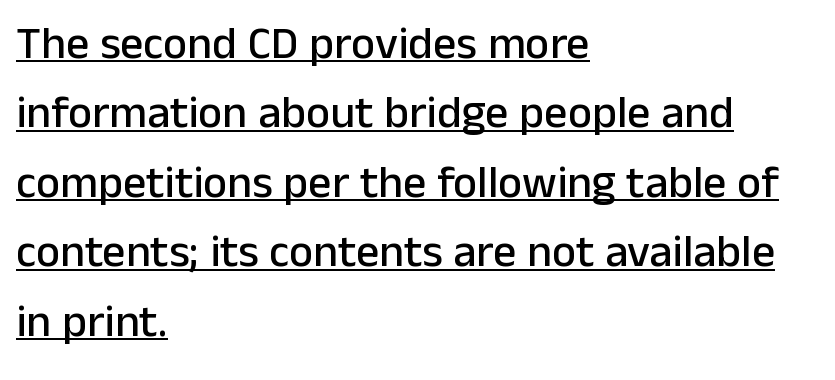
{"serif": "no", "italic": "no", "width": "normal", "stroke_contrast": "low", "x_height": "medium", "monospaced": "no", "underline": "yes", "align": "left", "line_spacing": "normal", "line_spacing_ratio": 1.51, "letter_spacing": "normal", "letter_spacing_em": 0.0, "glyph_px": 46}
